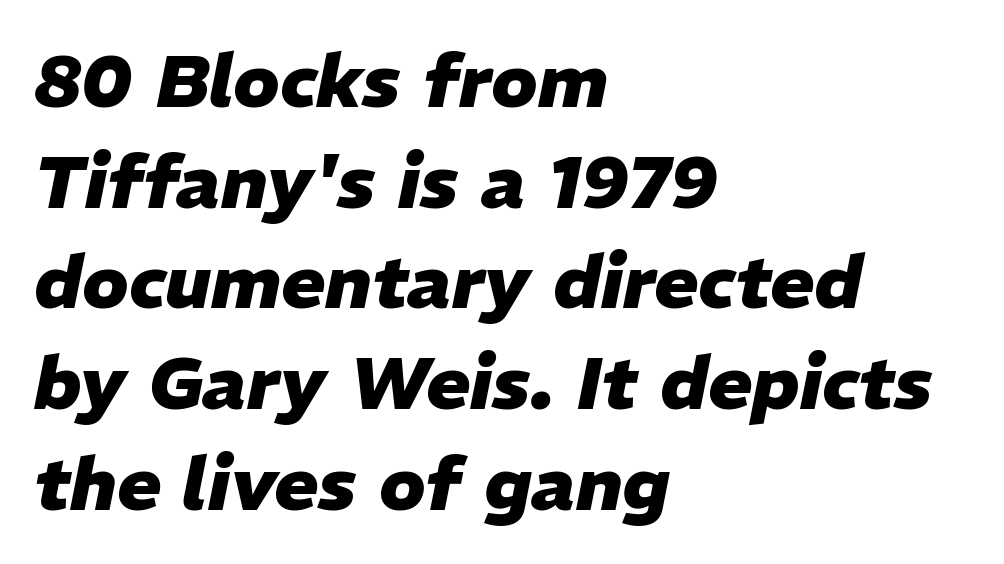
{"italic": "yes", "lean": "right", "slant_degrees": 11, "bold": "yes", "weight": "heavy", "width": "normal", "stroke_contrast": "low", "x_height": "medium", "monospaced": "no", "underline": "no", "align": "left", "line_spacing": "normal", "line_spacing_ratio": 1.36, "letter_spacing": "normal", "letter_spacing_em": 0.0, "glyph_px": 74}
